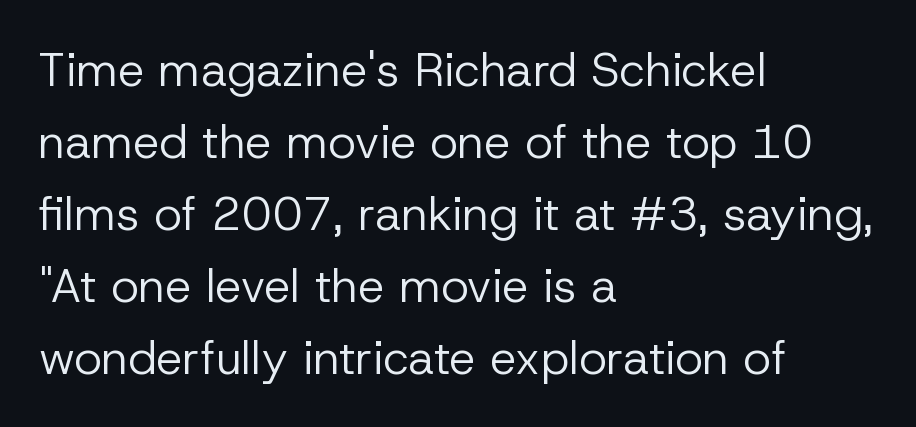
Q: Is the text bold? A: No.
Q: Is the text italic (slanted)? A: No, it is upright.
Q: Is the typeface a serif or a sans-serif typeface? A: Sans-serif.
Q: Is the text underlined? A: No.
Q: How is the paragraph aligned? A: Left-aligned.
Q: Is the spacing between letters normal or unusually wide? A: Normal.
Q: Is the spacing between lines tight, normal or loose? A: Normal.
Q: Width (condensed, normal, or wide)? A: Normal.
Q: Stroke contrast? A: Low.
Q: x-height? A: Medium.
Q: Monospaced? A: No.
